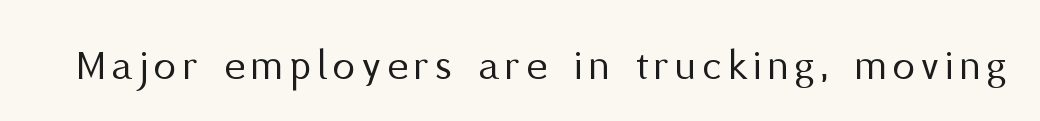
The image shows 45 px regular-weight sans-serif type, upright; set not underlined; medium stroke contrast and a medium x-height.
